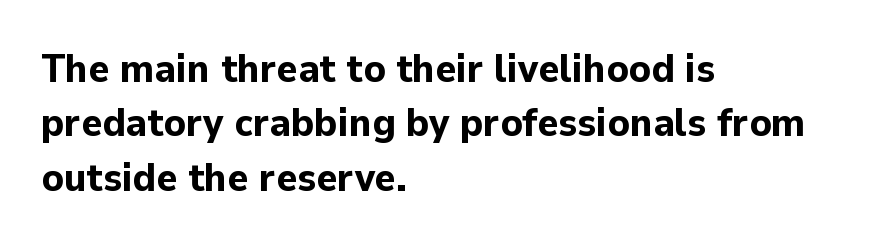
The paragraph has a hard left edge and a soft right edge. Here the glyphs are tracked normally, forming tight word shapes. Each letter keeps its own natural width here, so spacing adapts to shape. The typesetting leans heavy: a genuine bold. Does the type have serifs? No, each stem ends abruptly.
